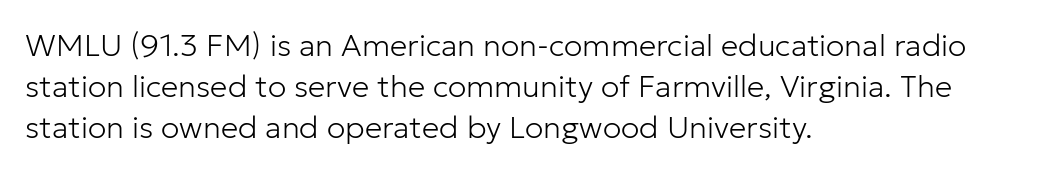
Q: Is the text bold? A: No.
Q: Is the text italic (slanted)? A: No, it is upright.
Q: Is the typeface a serif or a sans-serif typeface? A: Sans-serif.
Q: Is the text underlined? A: No.
Q: How is the paragraph aligned? A: Left-aligned.
Q: Is the spacing between letters normal or unusually wide? A: Normal.
Q: Is the spacing between lines tight, normal or loose? A: Normal.
Q: Width (condensed, normal, or wide)? A: Normal.
Q: Stroke contrast? A: Low.
Q: x-height? A: Medium.
Q: Monospaced? A: No.
